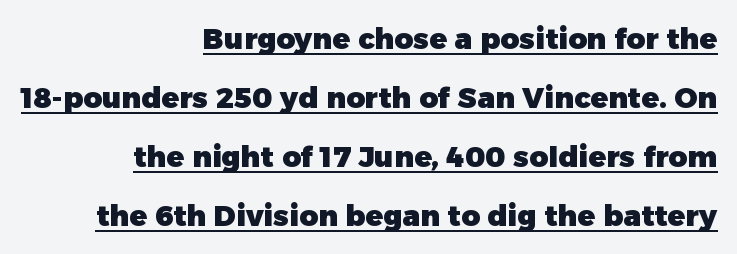
The image shows 29 px heavy sans-serif type, upright; set right-aligned, loose line spacing (2.03x), normal letter spacing, underlined; low stroke contrast and a medium x-height.
